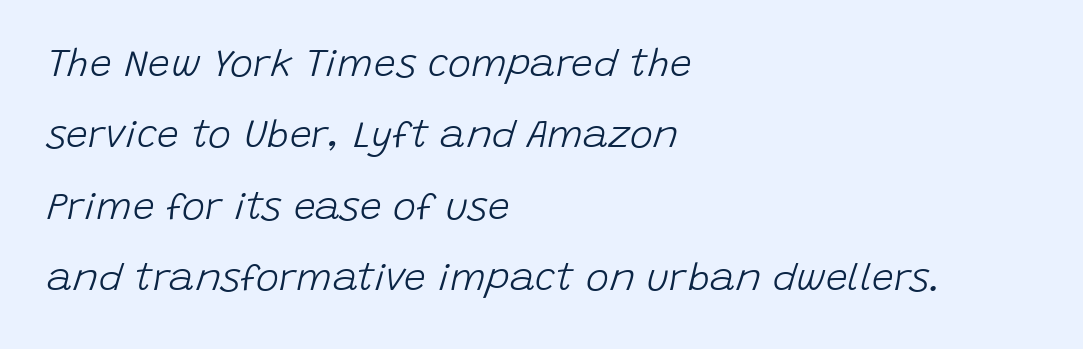
Q: Is the text bold? A: No.
Q: Is the text italic (slanted)? A: Yes, it leans right by about 15 degrees.
Q: Is the text underlined? A: No.
Q: How is the paragraph aligned? A: Left-aligned.
Q: Is the spacing between letters normal or unusually wide? A: Normal.
Q: Width (condensed, normal, or wide)? A: Normal.
Q: Stroke contrast? A: Low.
Q: x-height? A: Large.
Q: Monospaced? A: No.
